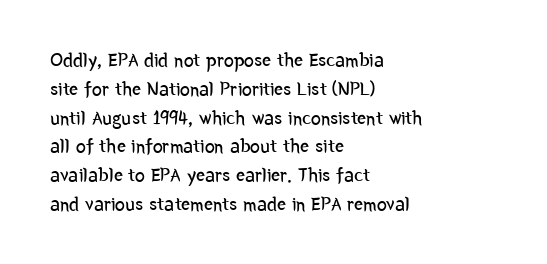
{"italic": "no", "bold": "no", "underline": "no", "align": "left", "line_spacing": "normal", "line_spacing_ratio": 1.44, "letter_spacing": "normal", "letter_spacing_em": 0.0, "glyph_px": 20}
